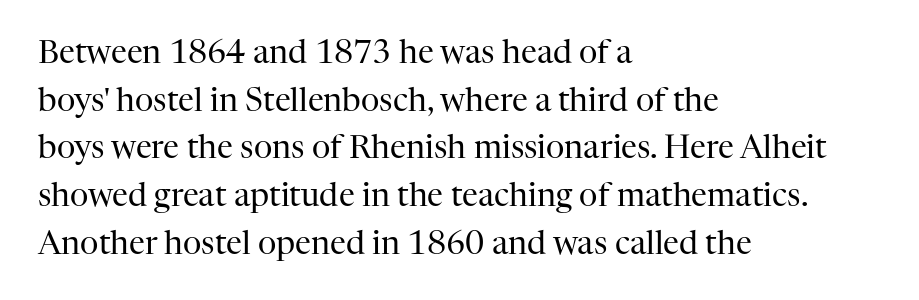
Q: Is the text bold? A: No.
Q: Is the text italic (slanted)? A: No, it is upright.
Q: Is the typeface a serif or a sans-serif typeface? A: Serif.
Q: Is the text underlined? A: No.
Q: How is the paragraph aligned? A: Left-aligned.
Q: Is the spacing between letters normal or unusually wide? A: Normal.
Q: Is the spacing between lines tight, normal or loose? A: Normal.
Q: Width (condensed, normal, or wide)? A: Normal.
Q: Stroke contrast? A: High.
Q: x-height? A: Medium.
Q: Monospaced? A: No.
